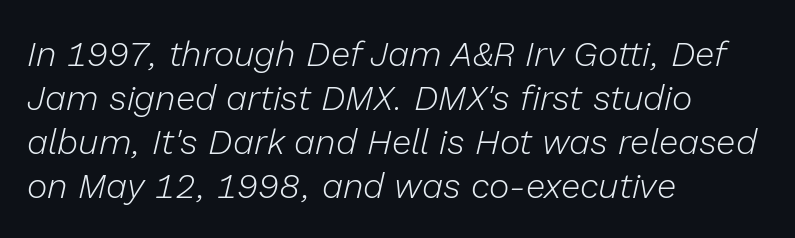
The image shows 35 px light type, italic (leaning right); set left-aligned, normal line spacing (1.26x), normal letter spacing, not underlined; low stroke contrast and a medium x-height.
